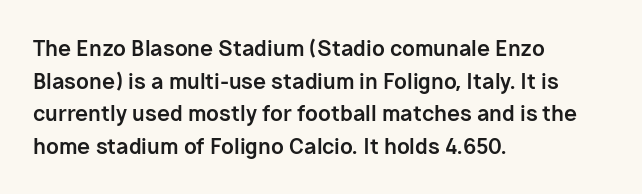
The rendering anchors every line to the left-hand side. In terms of posture, this sample is upright. This sample uses plain, unmodified letter spacing. The gap between lines stays unmarked.
